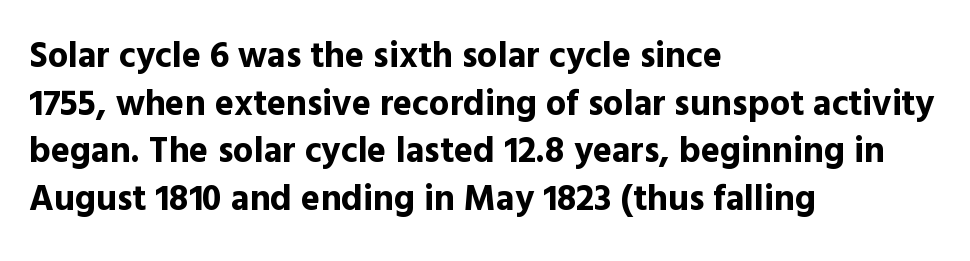
{"serif": "no", "italic": "no", "bold": "yes", "weight": "bold", "width": "normal", "x_height": "medium", "monospaced": "no", "underline": "no", "align": "left", "line_spacing": "normal", "line_spacing_ratio": 1.32, "letter_spacing": "normal", "letter_spacing_em": 0.0, "glyph_px": 36}
